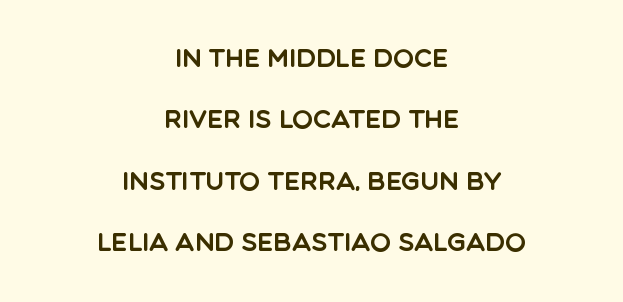
{"italic": "no", "underline": "no", "align": "center", "line_spacing": "loose", "line_spacing_ratio": 2.46, "letter_spacing": "normal", "letter_spacing_em": 0.0, "glyph_px": 25}
